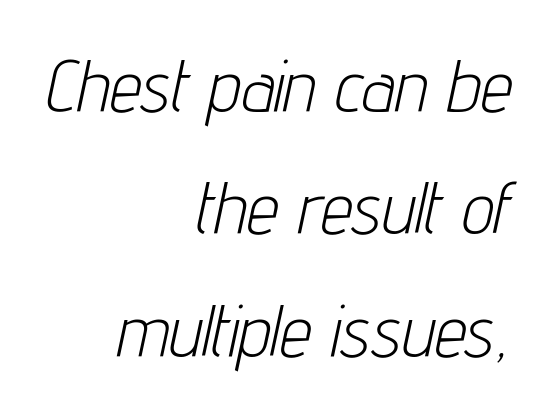
The image shows 72 px light, condensed type, italic (leaning right); set right-aligned, normal line spacing (1.7x), normal letter spacing, not underlined; low stroke contrast and a medium x-height.
